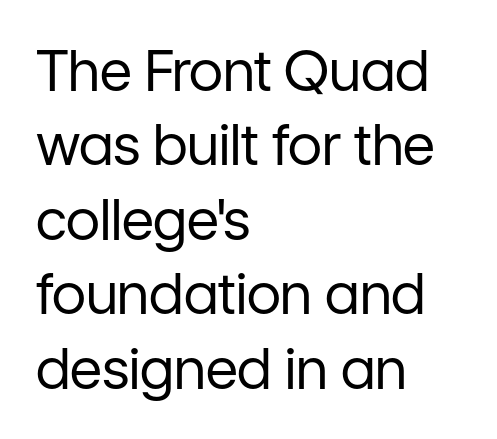
Q: Is the text bold? A: No.
Q: Is the text italic (slanted)? A: No, it is upright.
Q: Is the typeface a serif or a sans-serif typeface? A: Sans-serif.
Q: Is the text underlined? A: No.
Q: How is the paragraph aligned? A: Left-aligned.
Q: Is the spacing between letters normal or unusually wide? A: Normal.
Q: Is the spacing between lines tight, normal or loose? A: Normal.
Q: Width (condensed, normal, or wide)? A: Normal.
Q: Stroke contrast? A: Low.
Q: x-height? A: Medium.
Q: Monospaced? A: No.
